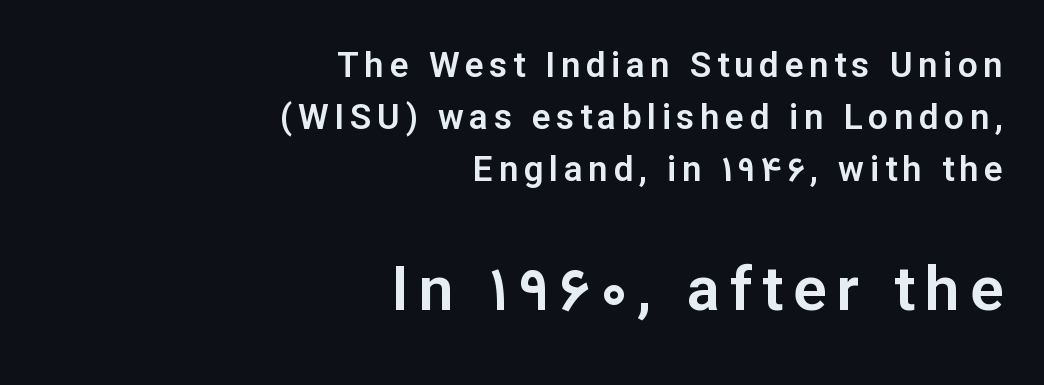
The image shows 62 px sans-serif type, upright; set right-aligned, normal line spacing (1.48x), not underlined; the second (bottom) block is 1.77x larger; low stroke contrast and a medium x-height.
